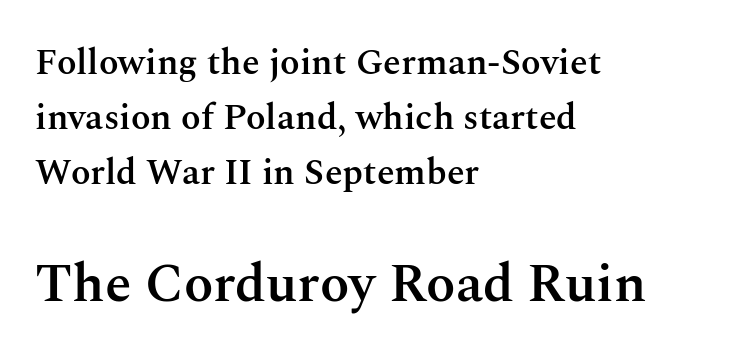
{"serif": "yes", "italic": "no", "bold": "semi", "weight": "semibold", "width": "normal", "stroke_contrast": "medium", "x_height": "medium", "monospaced": "no", "underline": "no", "align": "left", "line_spacing": "normal", "line_spacing_ratio": 1.53, "letter_spacing": "normal", "letter_spacing_em": 0.0, "larger_block": "second", "size_ratio": 1.5, "glyph_px": 54}
